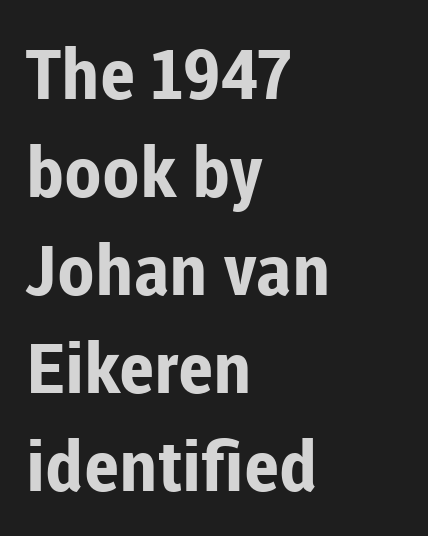
{"serif": "no", "italic": "no", "bold": "yes", "weight": "bold", "width": "normal", "stroke_contrast": "low", "x_height": "medium", "monospaced": "no", "underline": "no", "align": "left", "line_spacing": "normal", "line_spacing_ratio": 1.42, "letter_spacing": "normal", "letter_spacing_em": 0.0, "glyph_px": 69}
